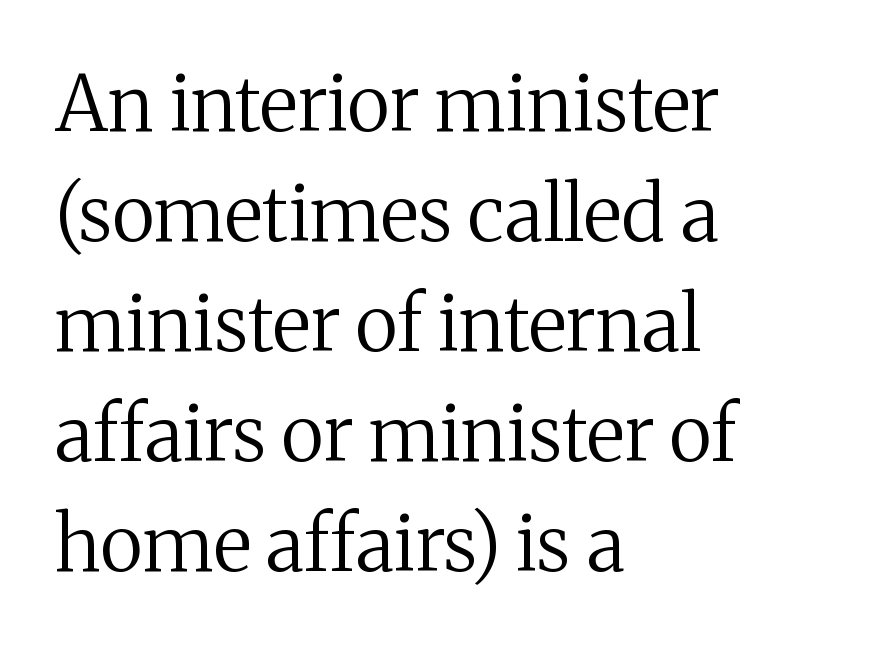
Where is the straight margin? On the left. Character widths vary here, with narrow letters taking less room than wide ones. The vertical gap from one line to the next is medium. The weight tops out at a normal text grade. Nothing unusual about the tracking: characters are spaced as the font intends. Italic? Not at all — the glyphs are vertical.
